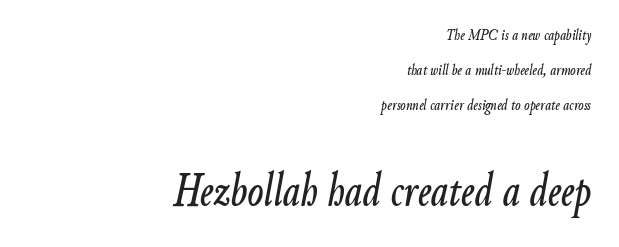
The image shows 47 px condensed type, italic (leaning right); set right-aligned, loose line spacing (2.18x), normal letter spacing, not underlined; the second (bottom) block is 2.94x larger; low stroke contrast and a small x-height.
